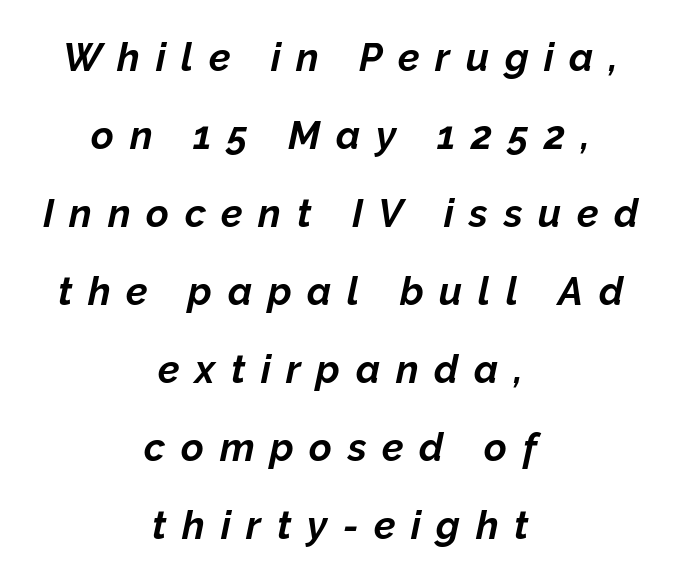
{"italic": "yes", "lean": "right", "slant_degrees": 12, "bold": "yes", "weight": "bold", "width": "normal", "stroke_contrast": "low", "x_height": "medium", "monospaced": "no", "underline": "no", "align": "center", "line_spacing": "loose", "line_spacing_ratio": 2.0, "letter_spacing": "wide", "letter_spacing_em": 0.4, "glyph_px": 39}
